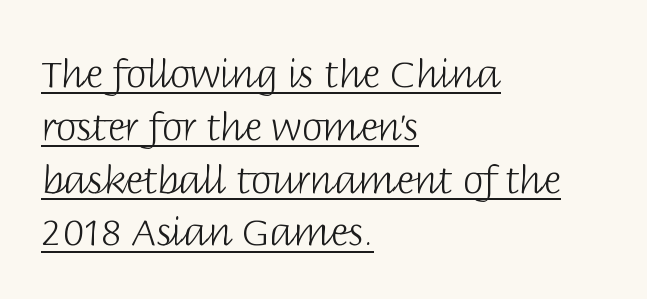
Q: Is the text bold? A: No.
Q: Is the text italic (slanted)? A: No, it is upright.
Q: Is the typeface a serif or a sans-serif typeface? A: Sans-serif.
Q: Is the text underlined? A: Yes.
Q: How is the paragraph aligned? A: Left-aligned.
Q: Is the spacing between letters normal or unusually wide? A: Normal.
Q: Is the spacing between lines tight, normal or loose? A: Normal.
Q: Width (condensed, normal, or wide)? A: Normal.
Q: Stroke contrast? A: Low.
Q: x-height? A: Large.
Q: Monospaced? A: No.
